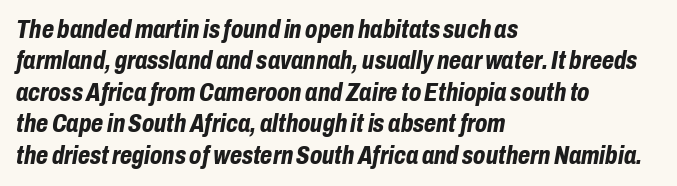
Q: Is the text bold? A: Yes.
Q: Is the text italic (slanted)? A: Yes, it leans right by about 10 degrees.
Q: Is the text underlined? A: No.
Q: How is the paragraph aligned? A: Left-aligned.
Q: Is the spacing between letters normal or unusually wide? A: Normal.
Q: Is the spacing between lines tight, normal or loose? A: Normal.
